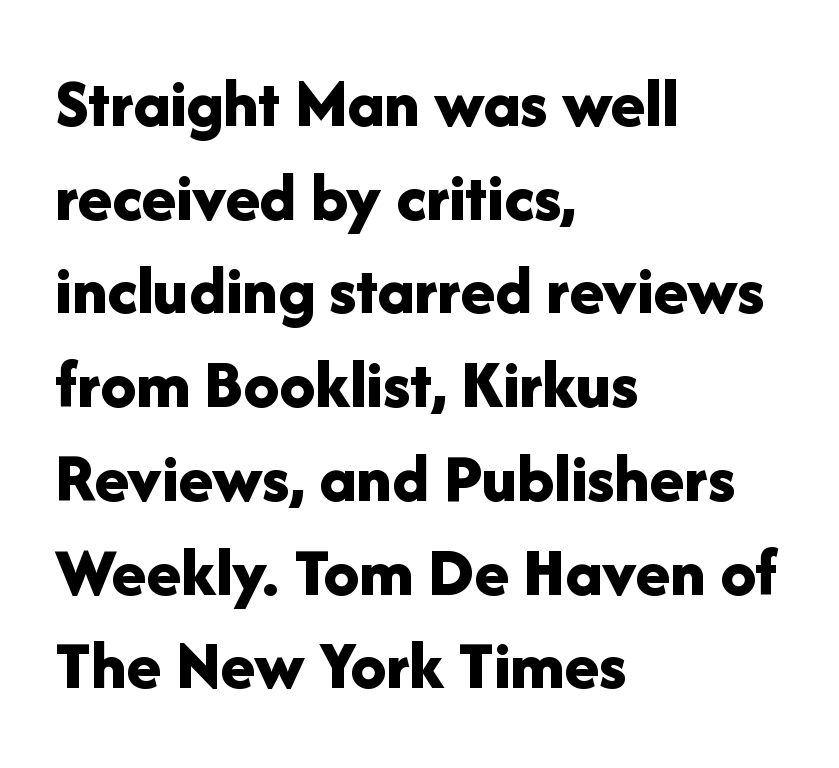
{"serif": "no", "italic": "no", "bold": "yes", "weight": "bold", "width": "normal", "stroke_contrast": "low", "x_height": "medium", "monospaced": "no", "underline": "no", "align": "left", "line_spacing": "normal", "line_spacing_ratio": 1.32, "letter_spacing": "normal", "letter_spacing_em": 0.0, "glyph_px": 71}
